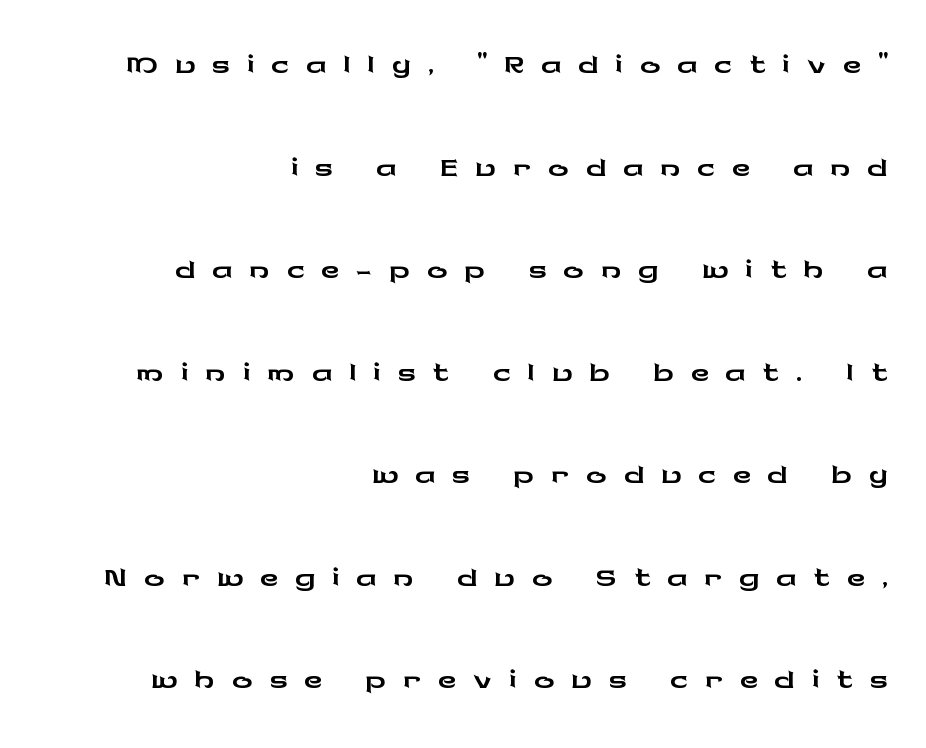
{"serif": "no", "italic": "no", "width": "wide", "stroke_contrast": "low", "x_height": "medium", "monospaced": "no", "underline": "no", "align": "right", "line_spacing": "loose", "line_spacing_ratio": 2.01, "letter_spacing": "wide", "letter_spacing_em": 0.32, "glyph_px": 51}
